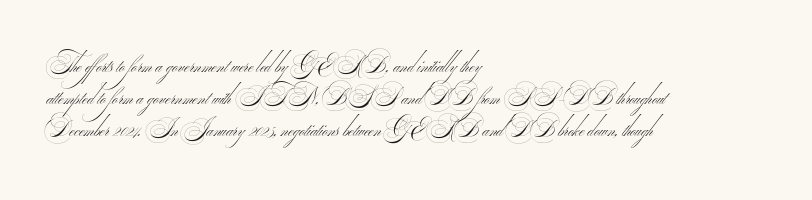
{"bold": "no", "underline": "no", "align": "left", "line_spacing": "normal", "line_spacing_ratio": 1.45, "letter_spacing": "normal", "letter_spacing_em": 0.0, "glyph_px": 22}
